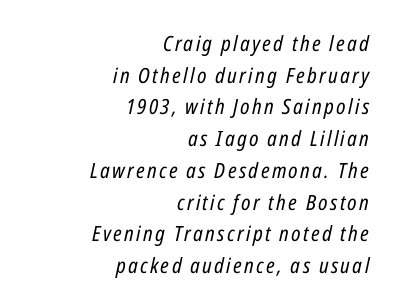
Q: Is the text bold? A: No.
Q: Is the text italic (slanted)? A: Yes, it leans right by about 12 degrees.
Q: Is the text underlined? A: No.
Q: How is the paragraph aligned? A: Right-aligned.
Q: Is the spacing between lines tight, normal or loose? A: Normal.
